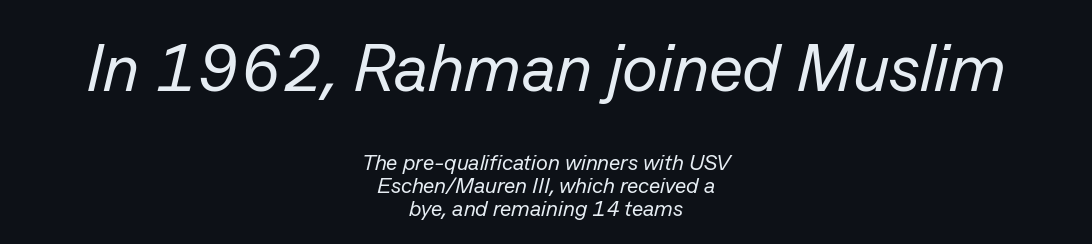
The image shows 67 px regular-weight type, italic (leaning right); set centered, tight line spacing (1.06x), normal letter spacing, not underlined; the first (top) block is 3.05x larger; low stroke contrast and a medium x-height.
